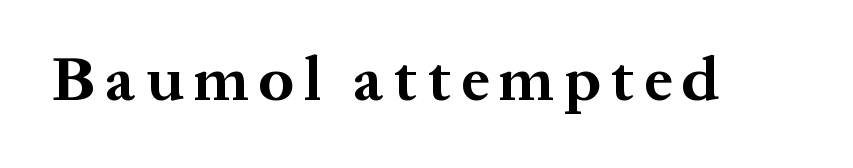
Q: Is the text bold? A: Yes.
Q: Is the text italic (slanted)? A: No, it is upright.
Q: Is the typeface a serif or a sans-serif typeface? A: Serif.
Q: Is the text underlined? A: No.
Q: Width (condensed, normal, or wide)? A: Normal.
Q: Stroke contrast? A: Medium.
Q: x-height? A: Medium.
Q: Monospaced? A: No.
